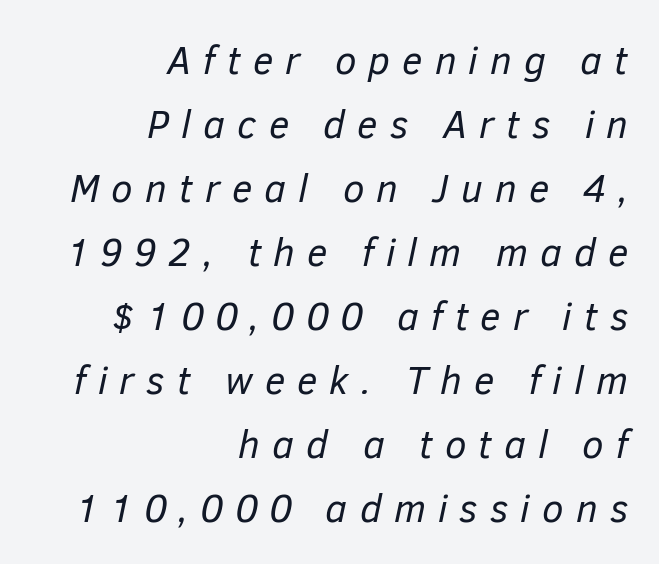
{"italic": "yes", "lean": "right", "slant_degrees": 12, "bold": "no", "weight": "regular", "width": "normal", "stroke_contrast": "low", "x_height": "medium", "monospaced": "no", "underline": "no", "align": "right", "line_spacing": "normal", "line_spacing_ratio": 1.64, "letter_spacing": "wide", "letter_spacing_em": 0.31, "glyph_px": 39}
